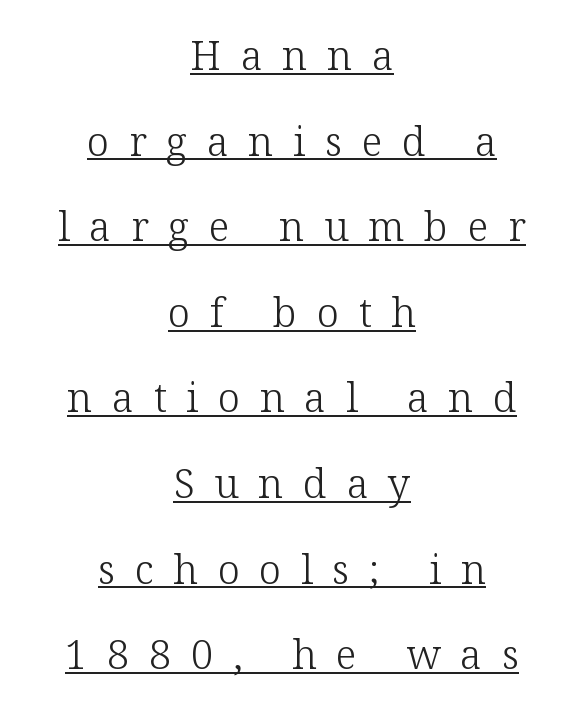
{"serif": "yes", "italic": "no", "bold": "no", "weight": "light", "width": "normal", "stroke_contrast": "low", "x_height": "medium", "monospaced": "no", "underline": "yes", "align": "center", "line_spacing": "loose", "line_spacing_ratio": 2.14, "letter_spacing": "wide", "letter_spacing_em": 0.49, "glyph_px": 40}
